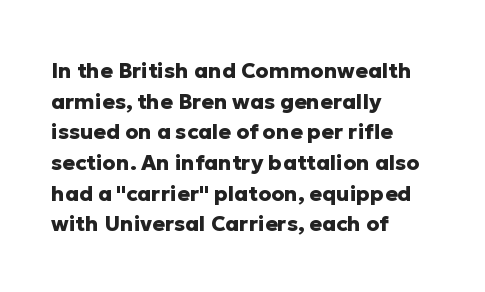
The image shows 21 px bold type, upright; set left-aligned, normal line spacing (1.46x), normal letter spacing, not underlined.
